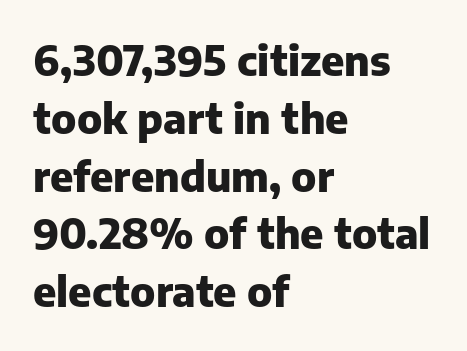
Character widths vary here, with narrow letters taking less room than wide ones. What kind of face is this? One without serifs — a sans. The strokes are fattened all the way to bold. A typesetter would call this leading conventional body-copy spacing. No word sits above an underline. Vertical strokes here are truly vertical.
